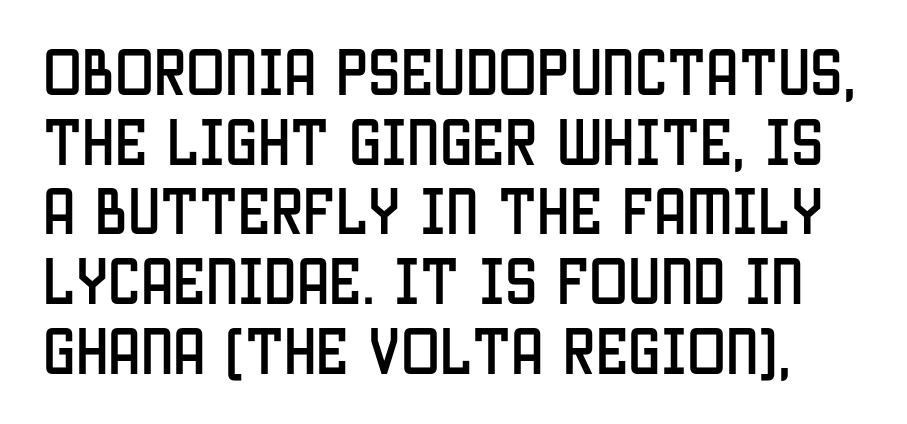
{"serif": "no", "italic": "no", "width": "condensed", "stroke_contrast": "low", "x_height": "large", "monospaced": "no", "underline": "no", "line_spacing": "normal", "line_spacing_ratio": 1.34, "letter_spacing": "normal", "letter_spacing_em": 0.0, "glyph_px": 52}
